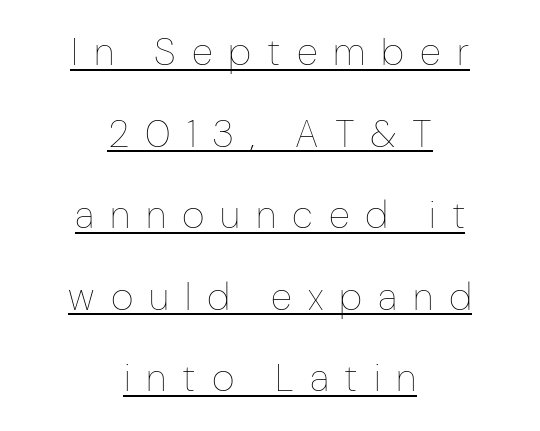
Q: Is the text bold? A: No.
Q: Is the text italic (slanted)? A: No, it is upright.
Q: Is the text underlined? A: Yes.
Q: How is the paragraph aligned? A: Centered.
Q: Is the spacing between letters normal or unusually wide? A: Unusually wide.
Q: Is the spacing between lines tight, normal or loose? A: Loose.
Q: Width (condensed, normal, or wide)? A: Condensed.
Q: Stroke contrast? A: Low.
Q: x-height? A: Medium.
Q: Monospaced? A: No.
